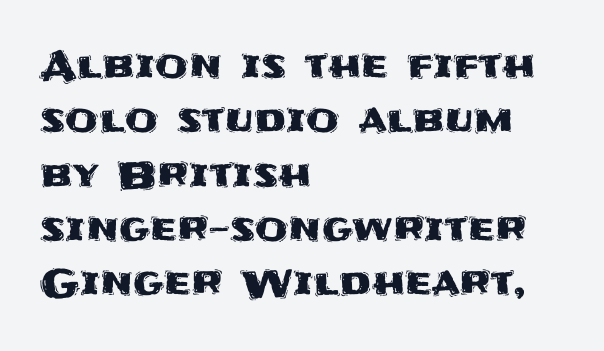
Q: Is the text italic (slanted)? A: No, it is upright.
Q: Is the typeface a serif or a sans-serif typeface? A: Sans-serif.
Q: Is the text underlined? A: No.
Q: How is the paragraph aligned? A: Left-aligned.
Q: Is the spacing between letters normal or unusually wide? A: Normal.
Q: Is the spacing between lines tight, normal or loose? A: Normal.
Q: Width (condensed, normal, or wide)? A: Normal.
Q: Stroke contrast? A: Medium.
Q: x-height? A: Large.
Q: Monospaced? A: No.
